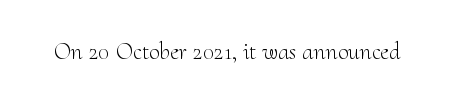
Only glyphs here, with clear space below each row. Notice how the stems are strictly vertical — no italics here. Between one letter and the next there's only the usual sliver of space. Is this a heavy cut? Hardly; it is regular or lighter.
